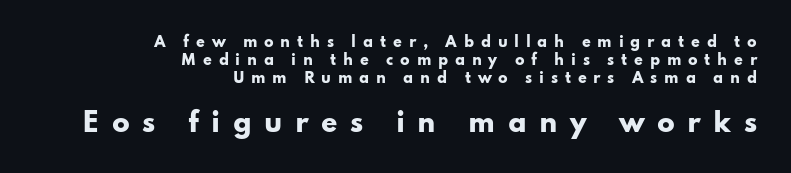
The image shows 26 px bold type, upright; set right-aligned, normal line spacing (1.28x), unusually wide letter spacing (+0.48 em), not underlined; the second (bottom) block is 1.86x larger.
